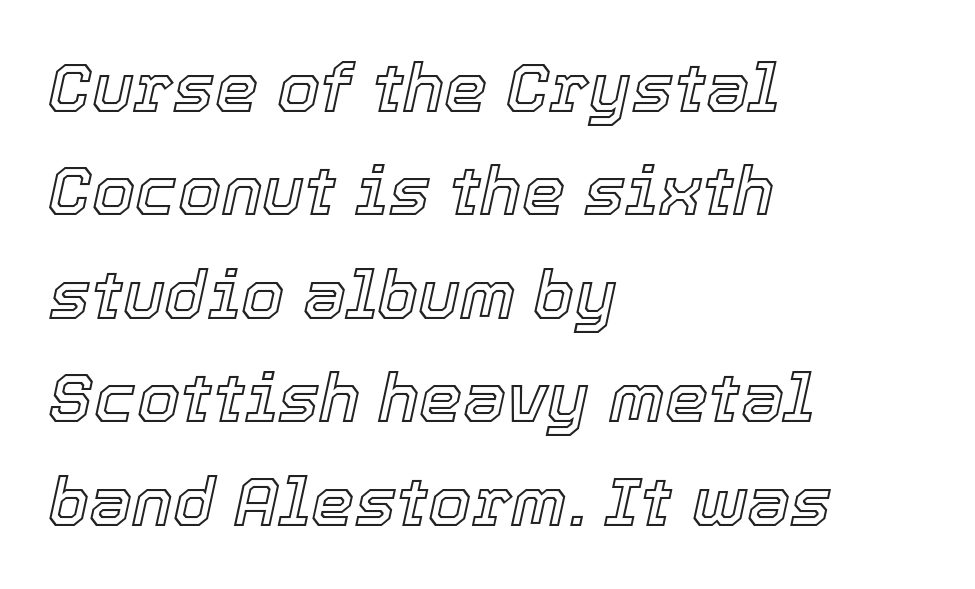
Q: Is the text italic (slanted)? A: Yes, it leans right by about 12 degrees.
Q: Is the text underlined? A: No.
Q: How is the paragraph aligned? A: Left-aligned.
Q: Is the spacing between letters normal or unusually wide? A: Normal.
Q: Is the spacing between lines tight, normal or loose? A: Normal.
Q: Width (condensed, normal, or wide)? A: Normal.
Q: x-height? A: Medium.
Q: Monospaced? A: No.
